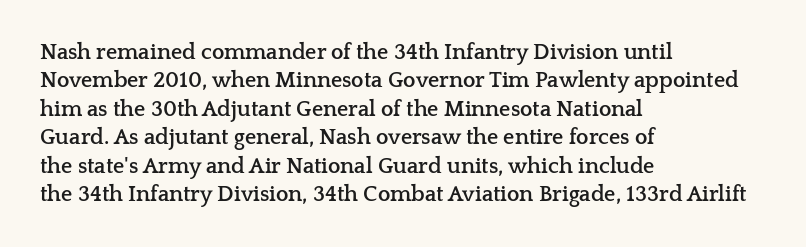
The image shows 22 px bold type, upright; set left-aligned, normal line spacing (1.29x), normal letter spacing, not underlined.
